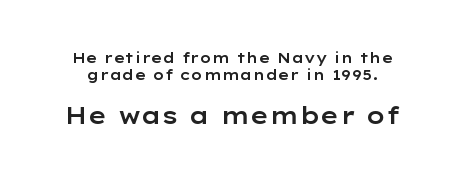
The letters sit at their default tracking, neither squeezed nor spread. Italic: no, the glyphs are upright roman. Small over large — that's the arrangement of the two blocks here. The foot of each line stays bare and open.
